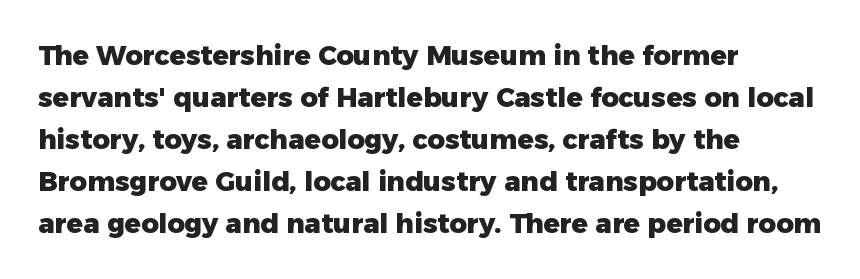
{"italic": "no", "bold": "yes", "underline": "no", "align": "left", "line_spacing": "normal", "line_spacing_ratio": 1.56, "letter_spacing": "normal", "letter_spacing_em": 0.0, "glyph_px": 27}
